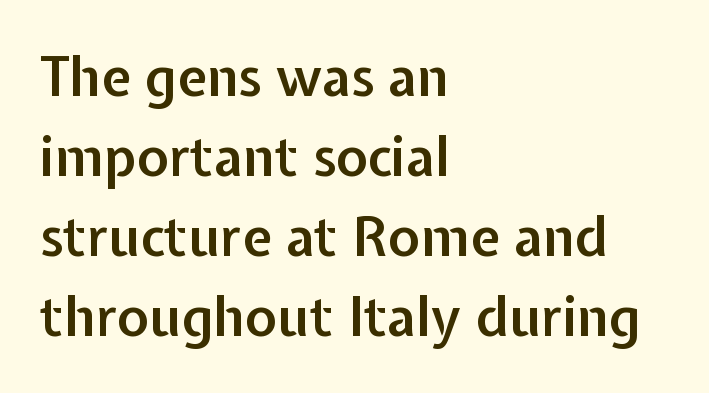
Q: Is the text bold? A: Semi-bold.
Q: Is the text italic (slanted)? A: No, it is upright.
Q: Is the typeface a serif or a sans-serif typeface? A: Sans-serif.
Q: Is the text underlined? A: No.
Q: How is the paragraph aligned? A: Left-aligned.
Q: Is the spacing between letters normal or unusually wide? A: Normal.
Q: Is the spacing between lines tight, normal or loose? A: Normal.
Q: Width (condensed, normal, or wide)? A: Normal.
Q: Stroke contrast? A: Low.
Q: x-height? A: Medium.
Q: Monospaced? A: No.
